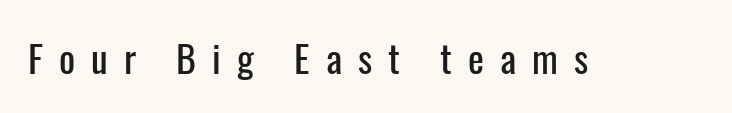
{"serif": "no", "italic": "no", "width": "condensed", "stroke_contrast": "low", "x_height": "medium", "monospaced": "no", "underline": "no", "letter_spacing": "wide", "letter_spacing_em": 0.42, "glyph_px": 38}
